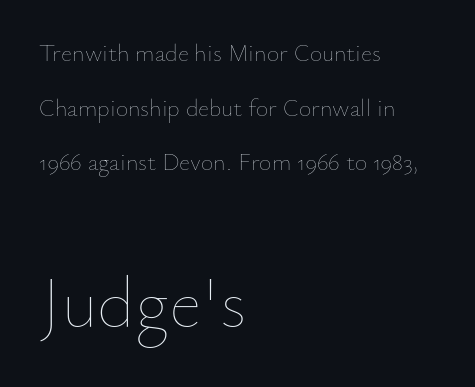
A typesetter would call this proportional, since set widths differ per character. The more generous point size was reserved for the lower chunk. Line starts are locked; line ends wander. Just letters on the line, the space beneath them empty. Do the letters lean? They stand straight. Summary of vertical rhythm: relaxed, with wide interline spacing.
